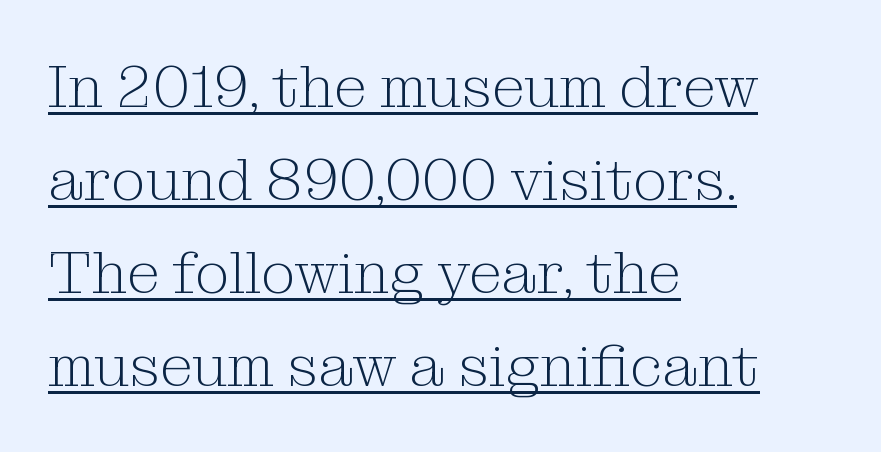
Underline: present. You could call the tracking neutral — neither tight nor loose. This sample uses an upright cut, with every glyph sitting square on the baseline. Each stroke keeps to a modest, everyday thickness or less. Is there much room between lines? A standard amount, neither cramped nor airy.
